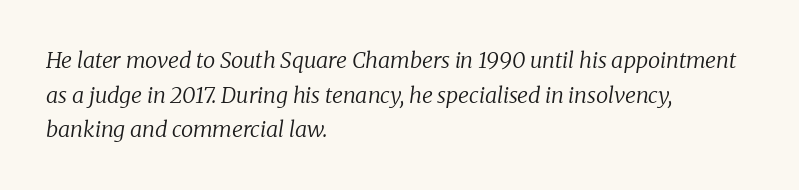
This sample keeps an unexceptional amount of space between lines. Alignment: flush left. Caption: face not bold, strokes unweighted. Plain, unruled lines of type.
